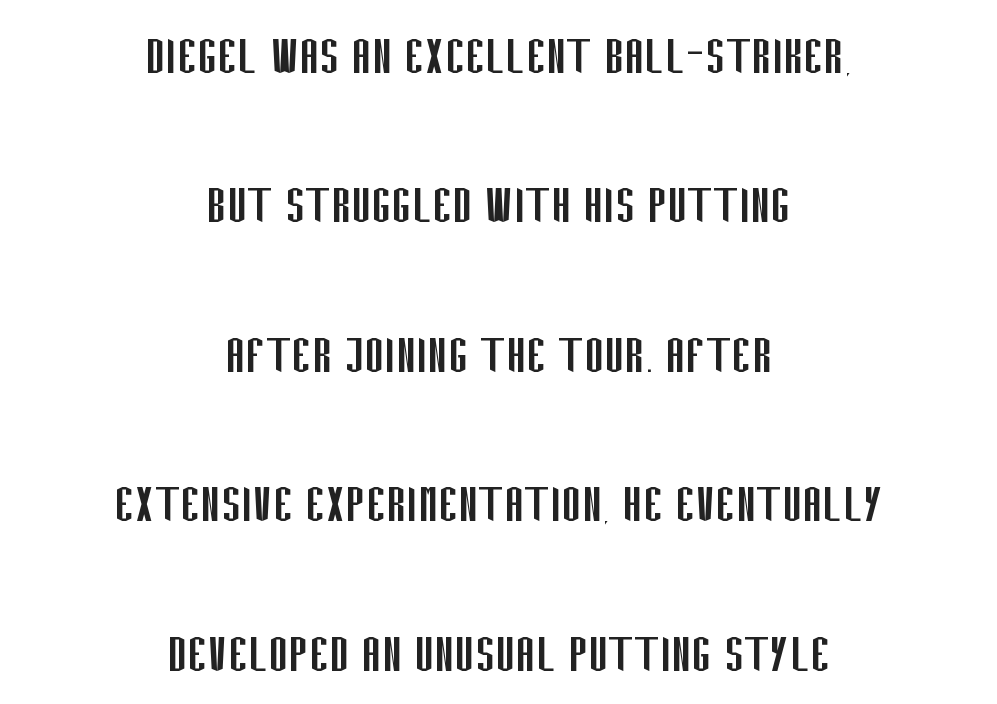
{"serif": "no", "italic": "no", "bold": "no", "weight": "regular", "width": "condensed", "stroke_contrast": "low", "x_height": "large", "monospaced": "no", "underline": "no", "align": "center", "line_spacing": "loose", "line_spacing_ratio": 2.49, "letter_spacing": "normal", "letter_spacing_em": 0.0, "glyph_px": 60}
